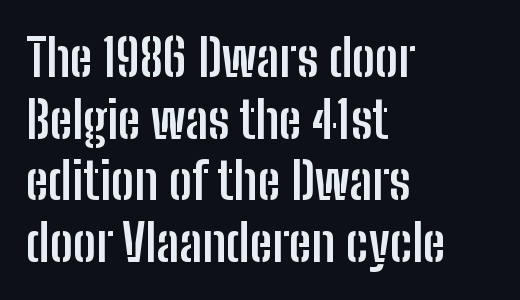
The text block is weighted toward the left margin, trailing off unevenly rightward. These lines carry a lot of weight — the face is fully bold. The characters display no serif detailing; their extremities are plain. Proportional: the letters do not fall into vertical columns. No italicization has been applied; the sample stays upright.
